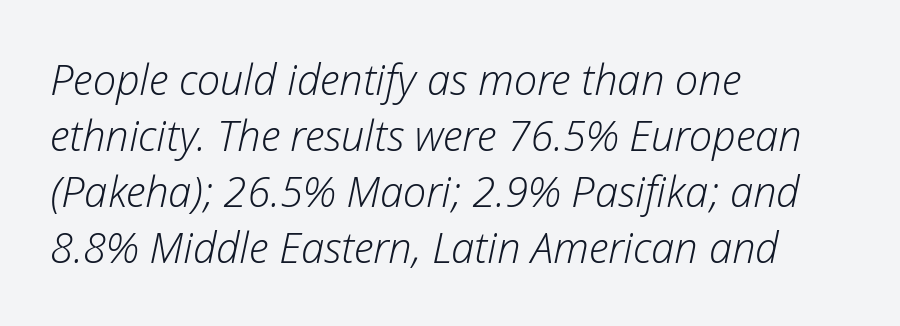
Typeset ragged right — the left edge is the straight one. Weight: in the light-to-regular range. Compared with typical body copy, the letter spacing here is the same. Do the characters align in a grid? No, the font is proportional. Slant detected: the letters are inclined.
